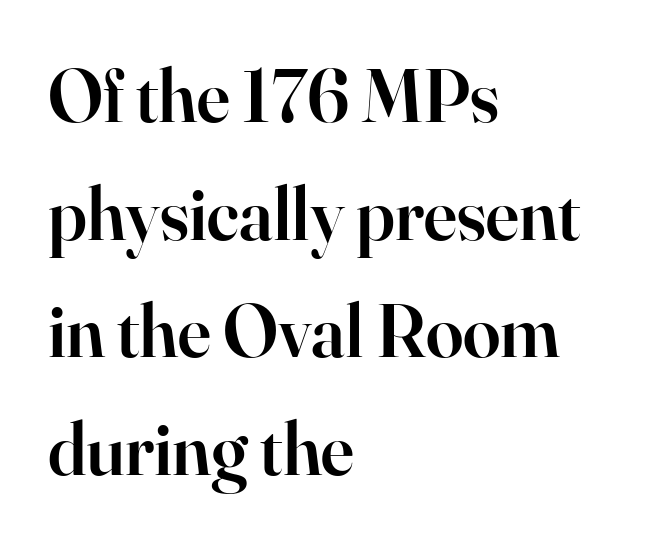
Q: Is the text bold? A: Semi-bold.
Q: Is the text italic (slanted)? A: No, it is upright.
Q: Is the typeface a serif or a sans-serif typeface? A: Serif.
Q: Is the text underlined? A: No.
Q: How is the paragraph aligned? A: Left-aligned.
Q: Is the spacing between letters normal or unusually wide? A: Normal.
Q: Is the spacing between lines tight, normal or loose? A: Normal.
Q: Width (condensed, normal, or wide)? A: Normal.
Q: Stroke contrast? A: High.
Q: x-height? A: Small.
Q: Monospaced? A: No.
